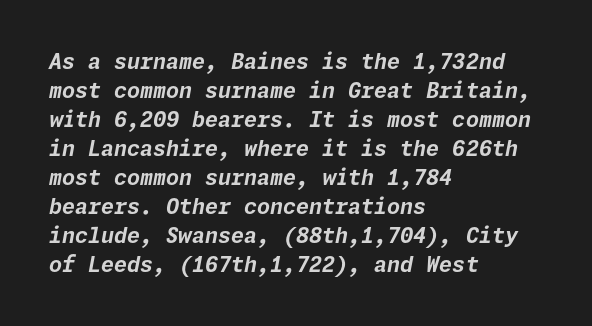
How are the letters spaced? Ordinarily, with no added tracking. Left-aligned paragraph, ragged on the right. Compared with ordinary roman type, these characters are visibly tilted. The glyphs have the mass of a bold cut.
